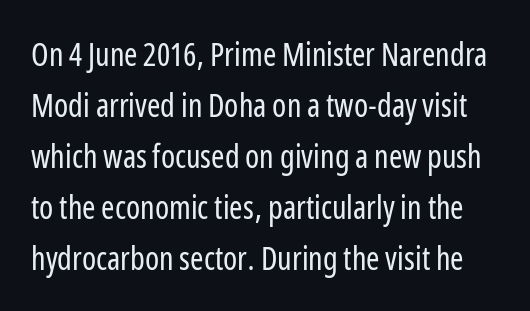
The image shows 32 px regular-weight, condensed sans-serif type, upright; set normal line spacing (1.59x), normal letter spacing, not underlined; low stroke contrast and a medium x-height.
